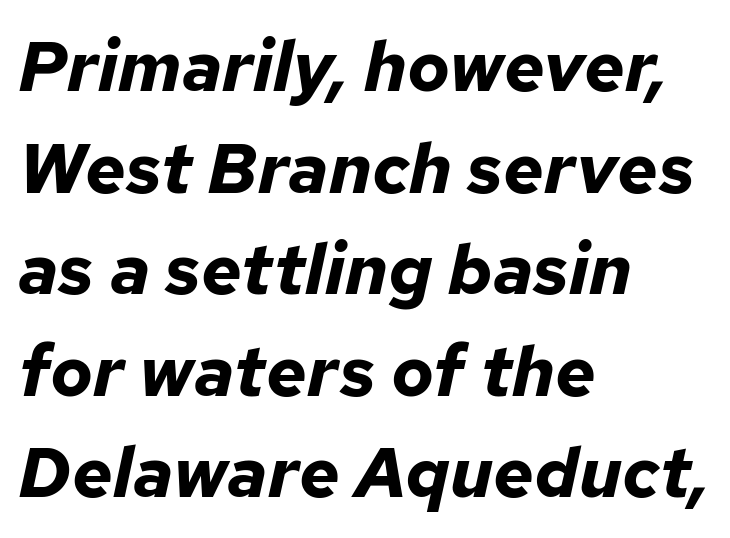
The image shows 71 px bold type, italic (leaning right); set left-aligned, normal line spacing (1.43x), normal letter spacing, not underlined; low stroke contrast and a medium x-height.
